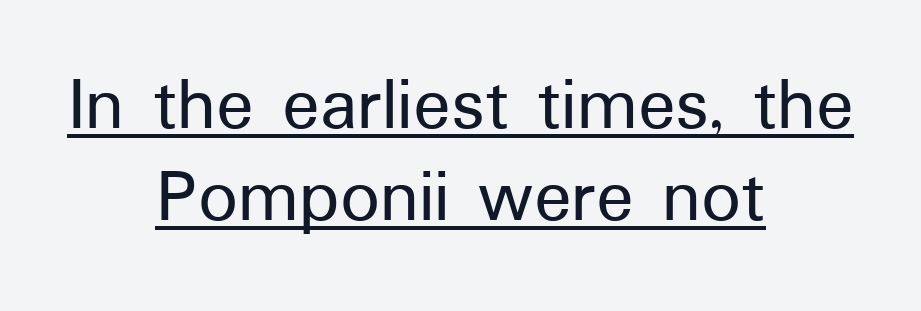
{"serif": "no", "italic": "no", "width": "normal", "stroke_contrast": "low", "x_height": "medium", "monospaced": "no", "underline": "yes", "align": "center", "line_spacing_ratio": 1.18, "letter_spacing": "normal", "letter_spacing_em": 0.0, "glyph_px": 78}
